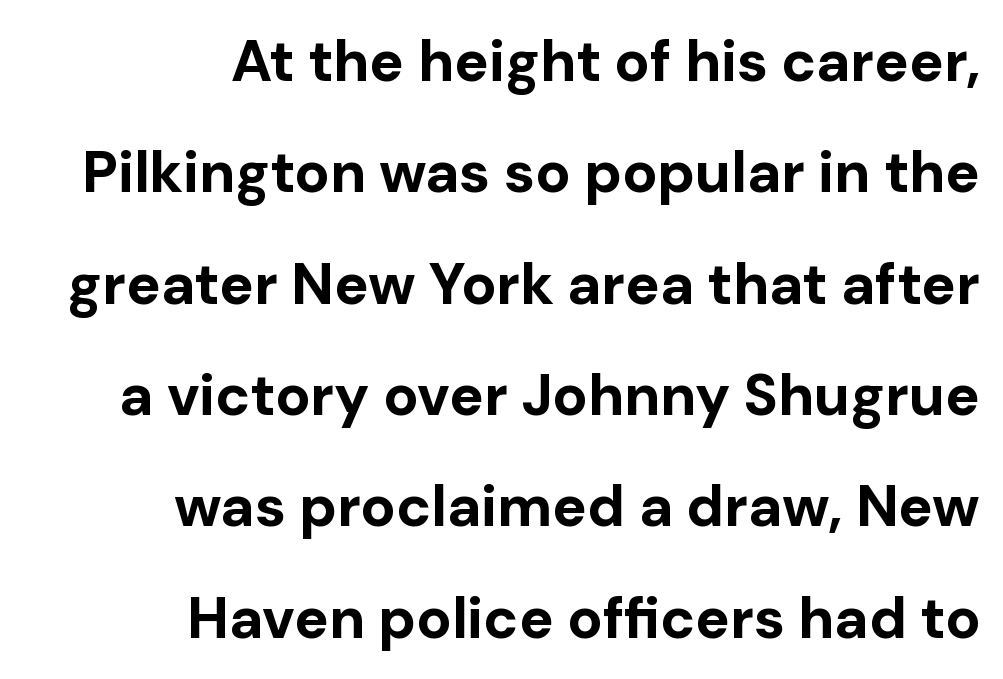
Caption: multi-line text, flush right, ragged left. A clean baseline with only descenders dipping below it. The passage shown is typed in a proportional face where columns would drift. The text was rendered using a sans face with plain stroke endings. The sample has been set heavy, in full bold. Notice how the stems are strictly vertical — no italics here.
